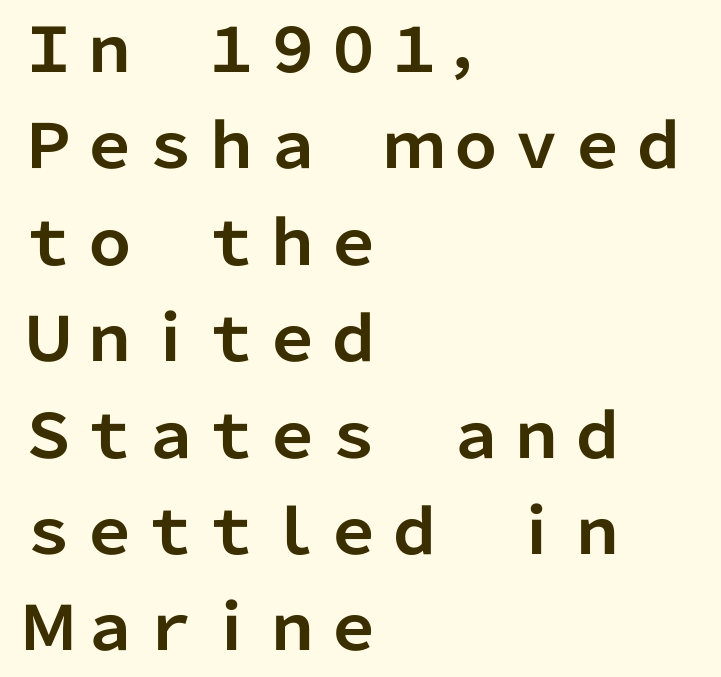
The letters stand upright; this is a roman face. Do the characters align in a grid? No, the font is proportional. Each row of text sits above clean, open space. A typesetter would call this leading conventional body-copy spacing. The typesetter chose a ragged-right arrangement here.
